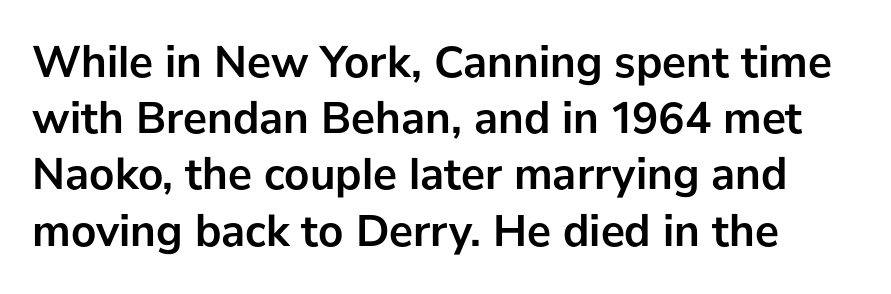
The image shows 45 px semibold sans-serif type, upright; set normal line spacing (1.25x), normal letter spacing, not underlined; low stroke contrast and a medium x-height.
